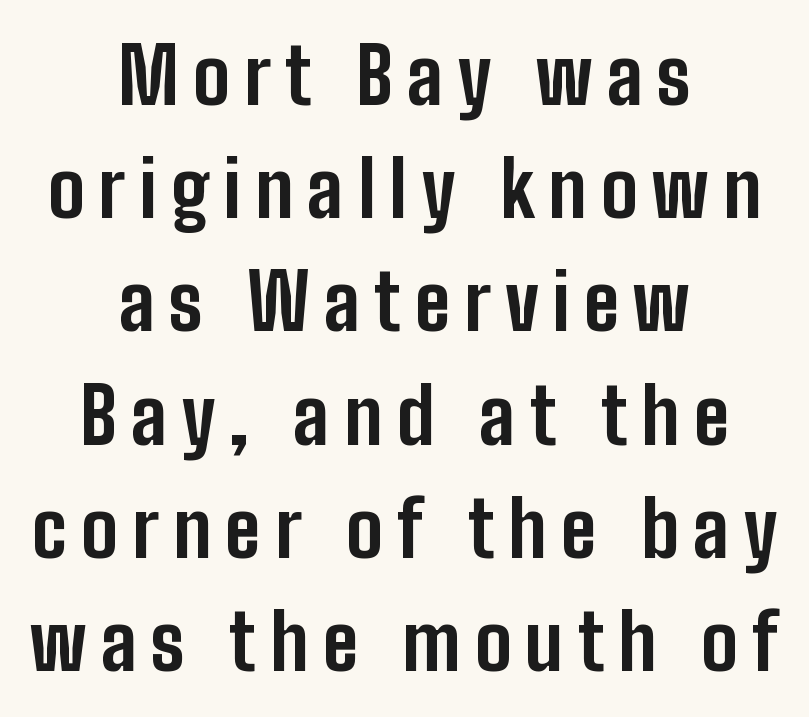
{"serif": "no", "italic": "no", "bold": "yes", "weight": "bold", "width": "condensed", "stroke_contrast": "low", "x_height": "medium", "monospaced": "no", "underline": "no", "align": "center", "line_spacing": "normal", "line_spacing_ratio": 1.47, "glyph_px": 77}
